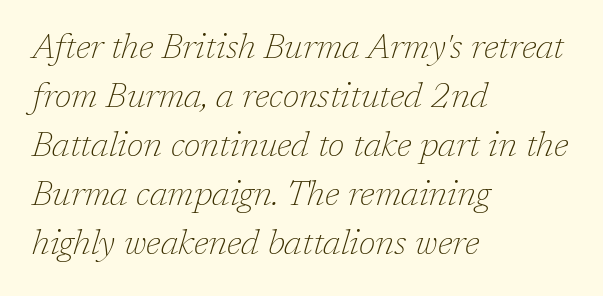
The image shows 35 px thin serif type, italic (leaning right); set left-aligned, normal line spacing (1.4x), normal letter spacing, not underlined; low stroke contrast and a medium x-height.
